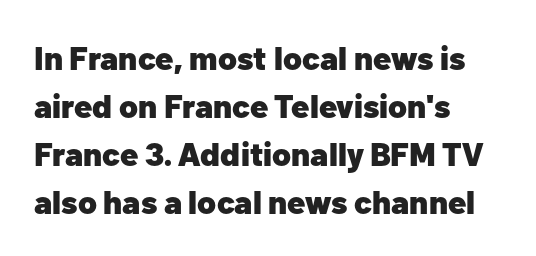
The image shows 33 px heavy sans-serif type, upright; set left-aligned, normal line spacing (1.45x), normal letter spacing, not underlined; low stroke contrast and a medium x-height.
